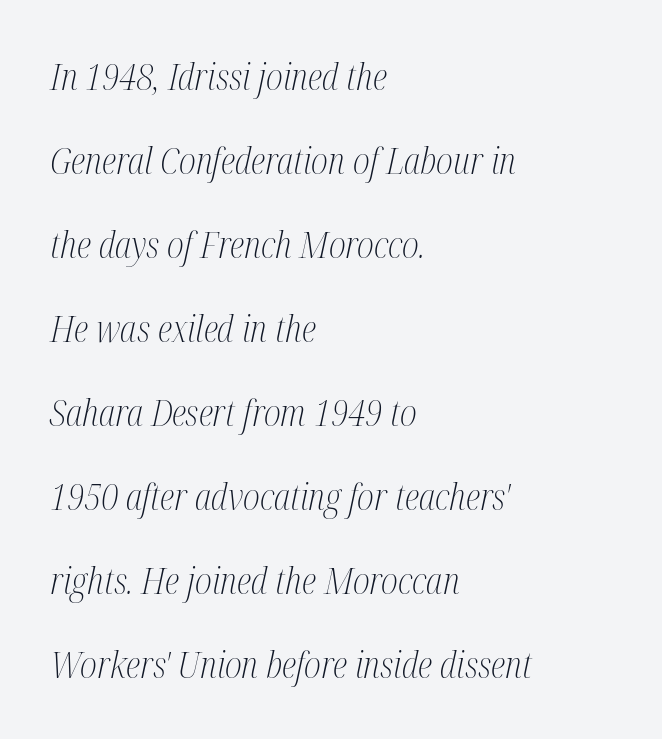
The image shows 37 px light, condensed serif type, italic (leaning right); set left-aligned, loose line spacing (2.27x), normal letter spacing, not underlined; medium stroke contrast and a medium x-height.
